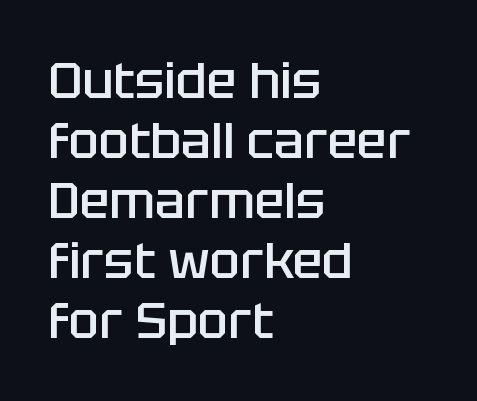
Q: Is the text bold? A: Semi-bold.
Q: Is the text italic (slanted)? A: No, it is upright.
Q: Is the typeface a serif or a sans-serif typeface? A: Sans-serif.
Q: Is the text underlined? A: No.
Q: How is the paragraph aligned? A: Left-aligned.
Q: Is the spacing between letters normal or unusually wide? A: Normal.
Q: Width (condensed, normal, or wide)? A: Normal.
Q: Stroke contrast? A: Low.
Q: x-height? A: Large.
Q: Monospaced? A: No.
